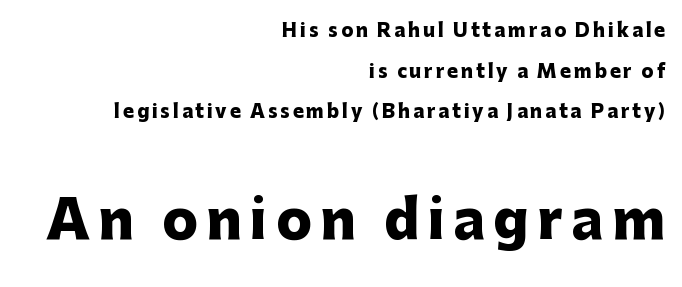
{"serif": "no", "italic": "no", "bold": "yes", "weight": "heavy", "width": "normal", "stroke_contrast": "low", "x_height": "medium", "monospaced": "no", "underline": "no", "align": "right", "line_spacing": "loose", "line_spacing_ratio": 2.26, "larger_block": "second", "size_ratio": 2.94, "glyph_px": 53}
